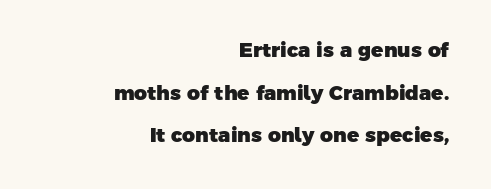
Q: Is the text bold? A: Yes.
Q: Is the text underlined? A: No.
Q: How is the paragraph aligned? A: Right-aligned.
Q: Is the spacing between letters normal or unusually wide? A: Normal.
Q: Is the spacing between lines tight, normal or loose? A: Loose.
